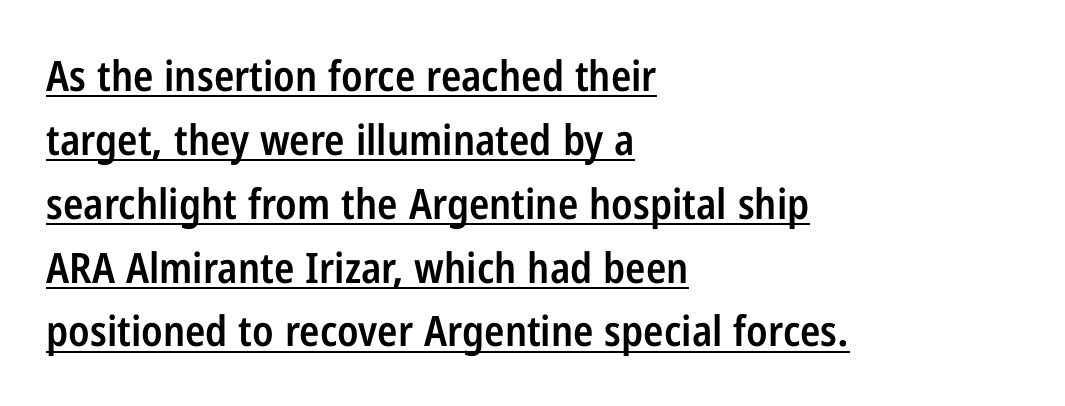
One glance says typical: line gaps are just what's usual. It's the straight-up-and-down kind of type. Spacing verdict: proportional, widths tailored to each character. The face used here is rendered with its standard letterfit. A continuous stroke trails under the words, as in a hyperlink.
